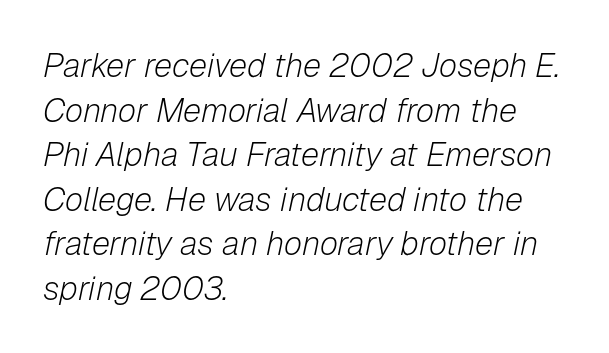
Q: Is the text bold? A: No.
Q: Is the text italic (slanted)? A: Yes, it leans right by about 12 degrees.
Q: Is the text underlined? A: No.
Q: How is the paragraph aligned? A: Left-aligned.
Q: Is the spacing between letters normal or unusually wide? A: Normal.
Q: Is the spacing between lines tight, normal or loose? A: Normal.
Q: Width (condensed, normal, or wide)? A: Normal.
Q: Stroke contrast? A: Low.
Q: x-height? A: Medium.
Q: Monospaced? A: No.
